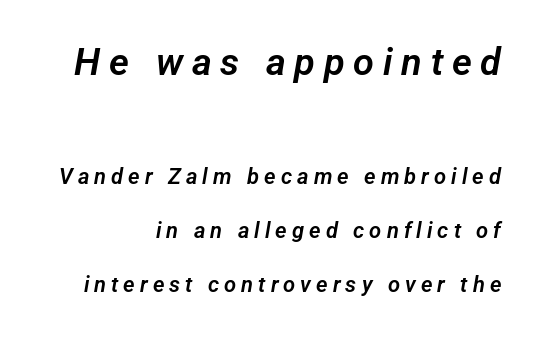
The image shows 38 px sans-serif type; set right-aligned, loose line spacing (2.46x), unusually wide letter spacing (+0.23 em), not underlined; the first (top) block is 1.73x larger; low stroke contrast and a medium x-height.
